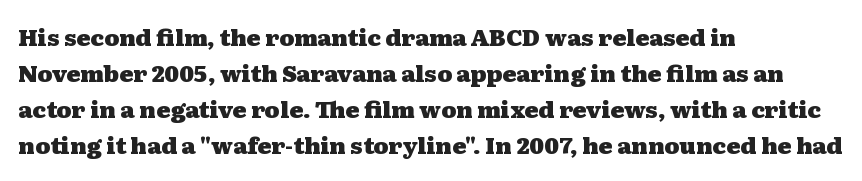
The image shows 23 px bold type, upright; set left-aligned, normal line spacing (1.57x), normal letter spacing, not underlined.
